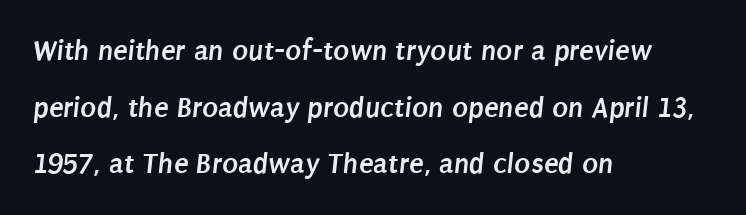
The image shows 30 px semibold, condensed sans-serif type; set left-aligned, line spacing 1.89x, normal letter spacing, not underlined; low stroke contrast and a large x-height.
